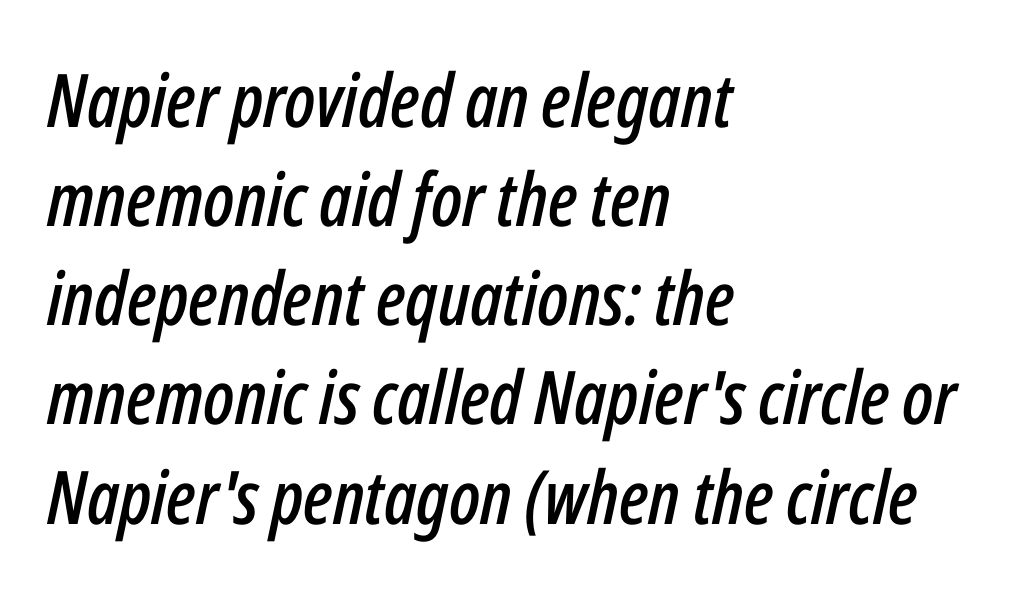
The image shows 74 px condensed type, italic (leaning right); set left-aligned, normal line spacing (1.34x), normal letter spacing, not underlined; low stroke contrast and a medium x-height.
